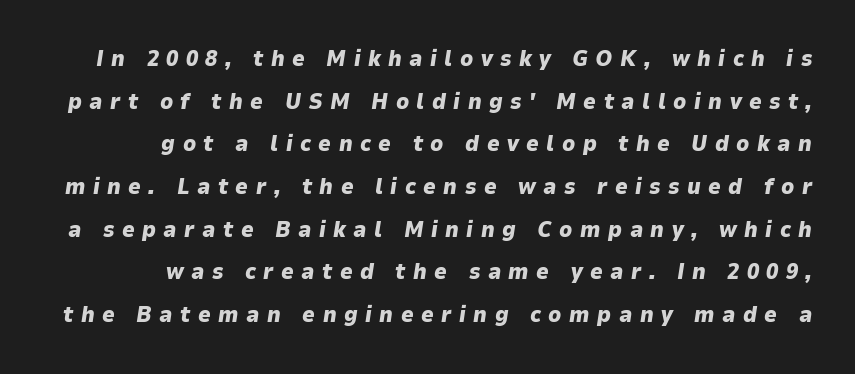
Q: Is the text bold? A: Yes.
Q: Is the text italic (slanted)? A: Yes, it leans right by about 9 degrees.
Q: Is the text underlined? A: No.
Q: How is the paragraph aligned? A: Right-aligned.
Q: Is the spacing between letters normal or unusually wide? A: Unusually wide.
Q: Is the spacing between lines tight, normal or loose? A: Loose.
